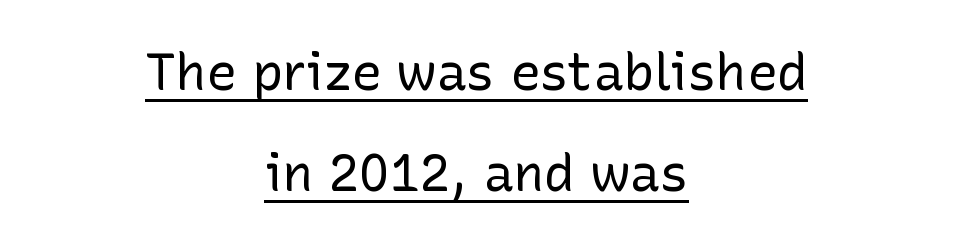
{"serif": "no", "italic": "no", "bold": "no", "weight": "regular", "width": "normal", "stroke_contrast": "low", "x_height": "medium", "monospaced": "no", "underline": "yes", "align": "center", "line_spacing": "loose", "line_spacing_ratio": 1.98, "letter_spacing": "normal", "letter_spacing_em": 0.0, "glyph_px": 51}
